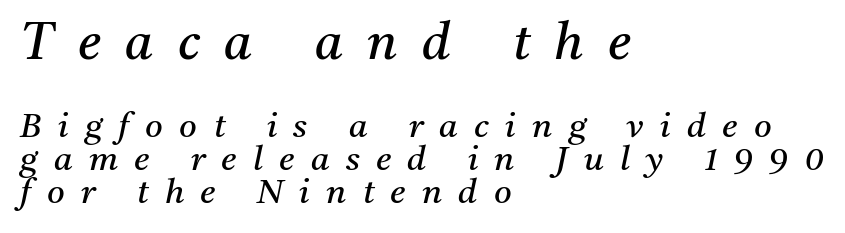
The cut favours lightness, reaching ordinary text weight at its darkest. The composition opens big and finishes small. Proportional: the letters do not fall into vertical columns. Compared with typical body copy, the letter spacing here is much looser. Italic? Definitely — the glyphs are oblique.
